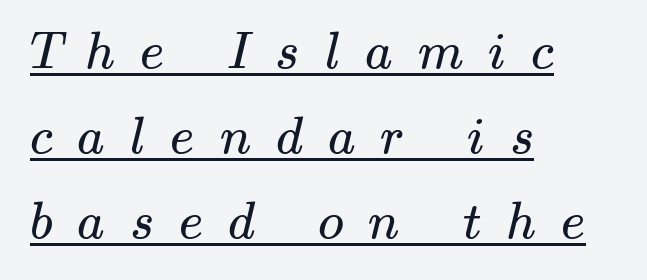
Caption: lettering with a line underneath. The strokes carry an ordinary text weight at most. Is this a fixed-width face? No — the glyphs have proportional, varying widths. The paragraph shown leans on its left margin. A normal amount of white space separates one row of letters from the next. Tracking value appears strongly positive — letters spread wide.
